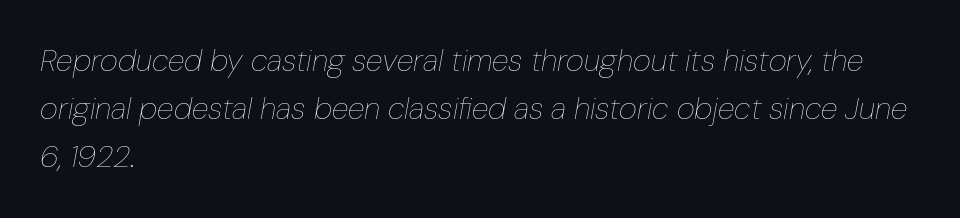
{"italic": "yes", "lean": "right", "slant_degrees": 10, "bold": "no", "weight": "thin", "width": "condensed", "stroke_contrast": "low", "x_height": "medium", "monospaced": "no", "underline": "no", "align": "left", "line_spacing": "normal", "line_spacing_ratio": 1.55, "letter_spacing": "normal", "letter_spacing_em": 0.0, "glyph_px": 31}
